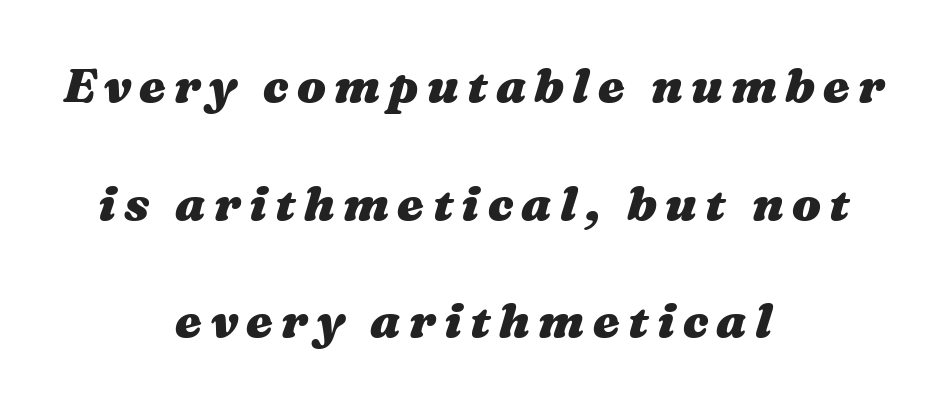
If you drew a line through each stem, it would be angled. Quick note: interline space is abundant. Each letter keeps its own natural width here, so spacing adapts to shape. The face used here has the dense, thick strokes of a bold.
